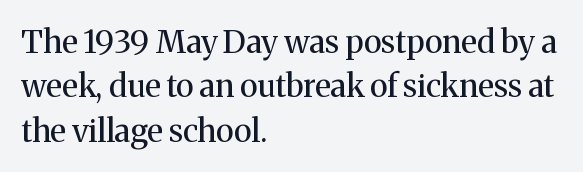
{"serif": "yes", "italic": "no", "bold": "no", "weight": "regular", "width": "normal", "stroke_contrast": "medium", "x_height": "medium", "monospaced": "no", "underline": "no", "align": "left", "line_spacing": "normal", "line_spacing_ratio": 1.39, "letter_spacing": "normal", "letter_spacing_em": 0.0, "glyph_px": 32}
